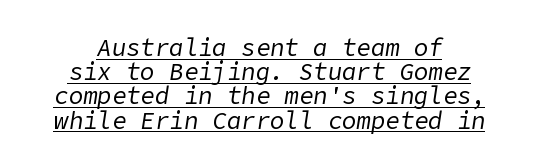
Default kerning and tracking; the words read as compact shapes. The face used here appears with an underline applied. The strokes carry an ordinary text weight at most. Characters are canted at an angle relative to the baseline's perpendicular. Whoever set this chose condensed vertical rhythm over breathing room.
